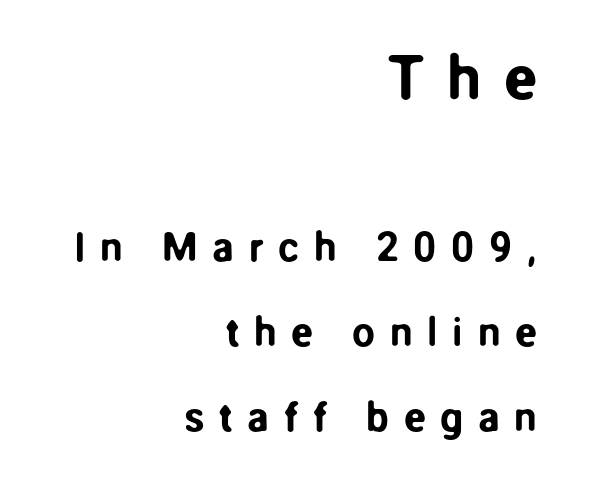
Proportional: the letters do not fall into vertical columns. Line ends are locked; line starts wander. Glyph-to-glyph distance is far greater than everyday printed text. A student would notice the top passage is typeset larger than what follows. The lettering stays uniformly vertical, giving the passage a roman look. Type style note: lacks serifs.
